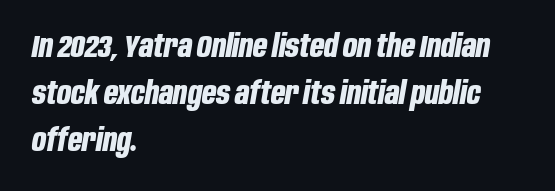
Slant detected: the letters are inclined. The space directly below the letters is spotless. The rendering uses a moderate line-height, typical for paragraphs. Caption: multi-line text, flush left, ragged right.
